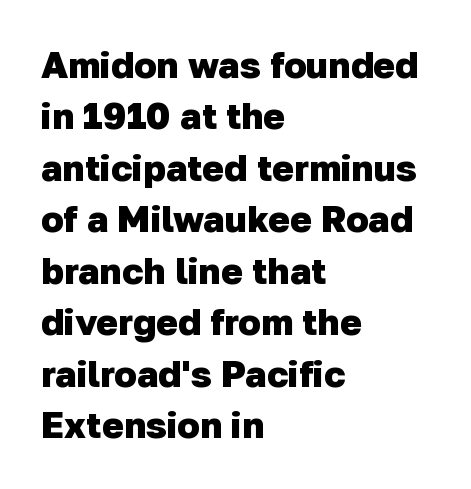
The string is rendered with underlining switched off. This rendering employs a face without finishing strokes, i.e., a sans-serif. A full-strength bold gives these letters their thick strokes. Normally led — the rows are evenly, conventionally spaced. A typesetter would call this proportional, since set widths differ per character.
